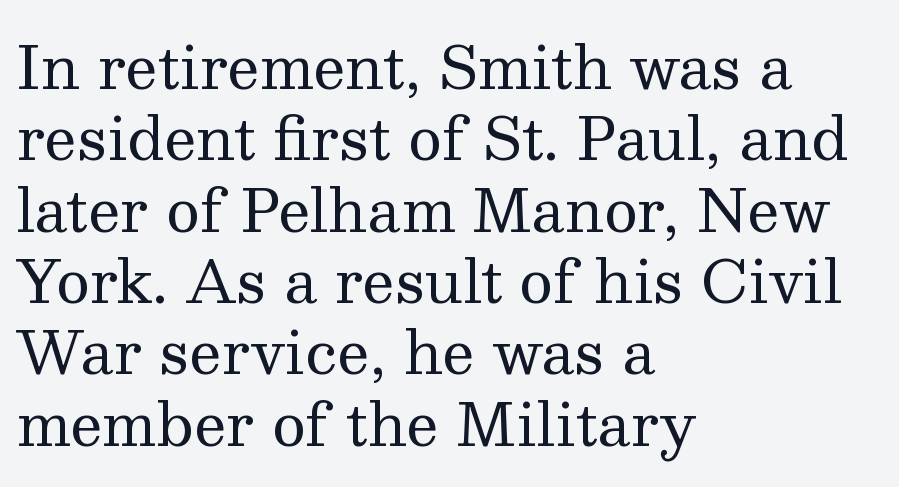
What kind of face is this? One with serifs. Glance below the letters and you will spot only blank space. Do the characters align in a grid? No, the font is proportional. Glyph-to-glyph distance matches everyday printed text. The setting favours the left margin, as ordinary paragraphs usually do. This is the regular roman posture of the typeface.
